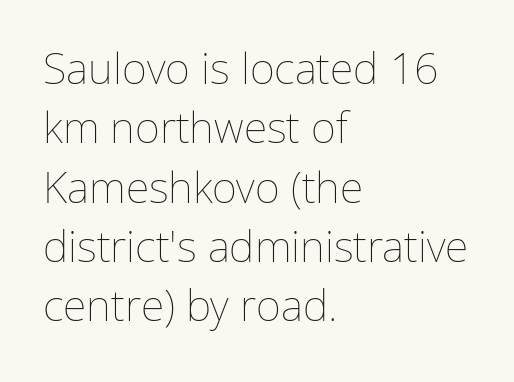
The image shows 43 px thin type, upright; set left-aligned, normal line spacing (1.38x), normal letter spacing, not underlined; low stroke contrast and a medium x-height.
